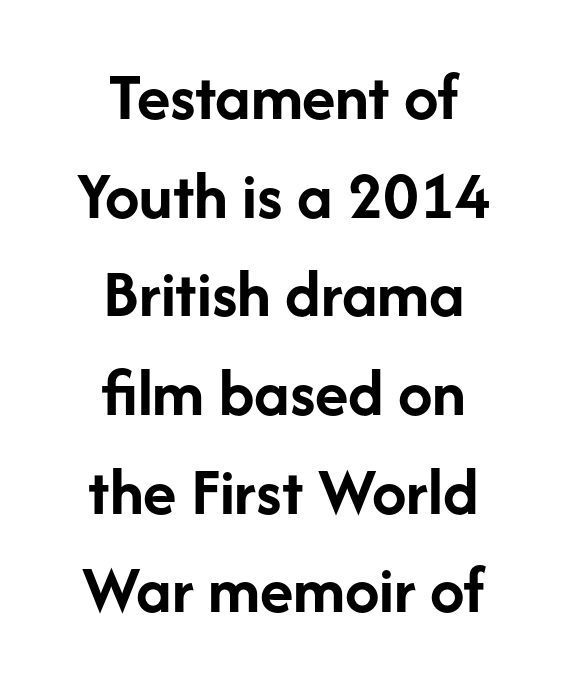
Q: Is the text bold? A: Yes.
Q: Is the text italic (slanted)? A: No, it is upright.
Q: Is the typeface a serif or a sans-serif typeface? A: Sans-serif.
Q: Is the text underlined? A: No.
Q: How is the paragraph aligned? A: Centered.
Q: Is the spacing between letters normal or unusually wide? A: Normal.
Q: Is the spacing between lines tight, normal or loose? A: Normal.
Q: Width (condensed, normal, or wide)? A: Normal.
Q: Stroke contrast? A: Low.
Q: x-height? A: Medium.
Q: Monospaced? A: No.
